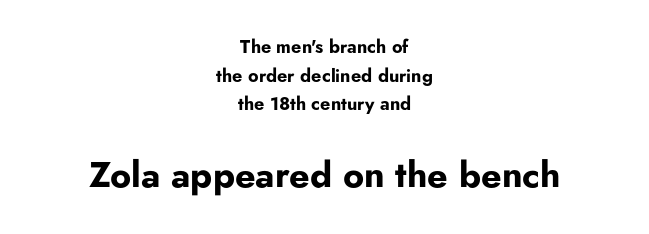
Q: Is the text bold? A: Yes.
Q: Is the text italic (slanted)? A: No, it is upright.
Q: Is the typeface a serif or a sans-serif typeface? A: Sans-serif.
Q: Is the text underlined? A: No.
Q: How is the paragraph aligned? A: Centered.
Q: Is the spacing between letters normal or unusually wide? A: Normal.
Q: Is the spacing between lines tight, normal or loose? A: Normal.
Q: Which block of text is set in a larger size, the first (top) or the second (bottom)? A: The second (bottom) one.
Q: Width (condensed, normal, or wide)? A: Normal.
Q: Stroke contrast? A: Low.
Q: x-height? A: Small.
Q: Monospaced? A: No.
